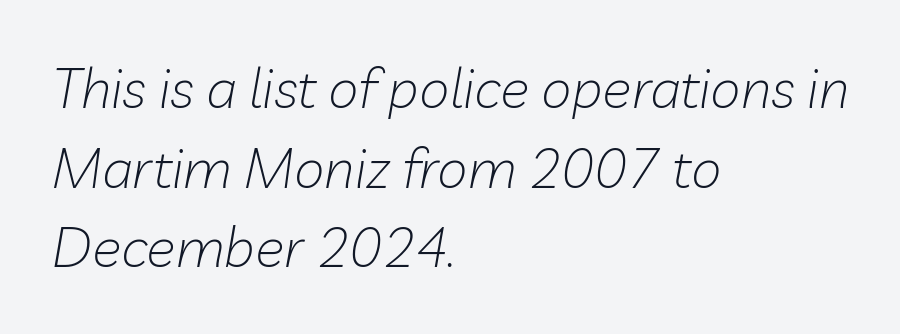
{"italic": "yes", "lean": "right", "slant_degrees": 10, "bold": "no", "weight": "light", "width": "normal", "stroke_contrast": "low", "x_height": "medium", "monospaced": "no", "underline": "no", "align": "left", "line_spacing": "normal", "line_spacing_ratio": 1.45, "letter_spacing": "normal", "letter_spacing_em": 0.0, "glyph_px": 55}
